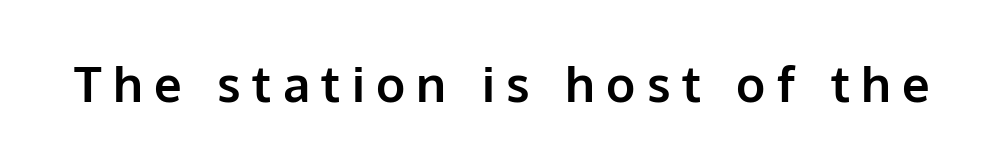
You could not count columns in this text — the font is proportionally spaced. The string is rendered with underlining switched off. Emphasis by weight is at full strength: bold. Does extra space separate the letters? Yes, quite a lot of it. Unlike italic type, these characters show no tilt at all.
